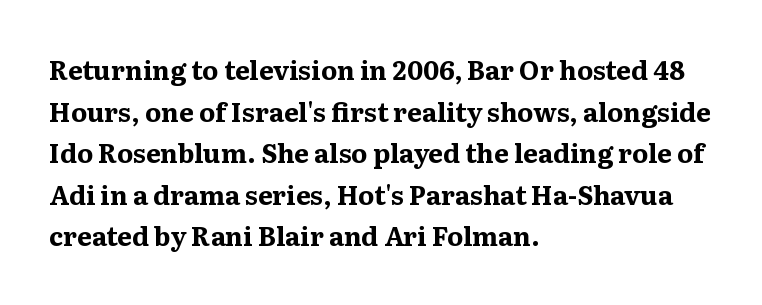
The image shows 26 px bold type, upright; set left-aligned, normal line spacing (1.6x), normal letter spacing, not underlined.
